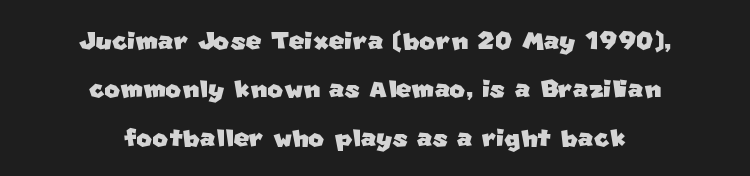
The image shows 34 px sans-serif type; set centered, normal line spacing (1.42x), normal letter spacing, not underlined; low stroke contrast and a large x-height.
